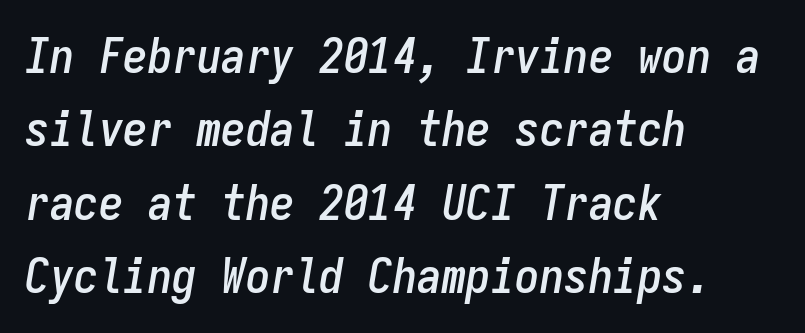
Q: Is the text italic (slanted)? A: Yes, it leans right by about 9 degrees.
Q: Is the text underlined? A: No.
Q: How is the paragraph aligned? A: Left-aligned.
Q: Is the spacing between letters normal or unusually wide? A: Normal.
Q: Is the spacing between lines tight, normal or loose? A: Normal.
Q: Width (condensed, normal, or wide)? A: Condensed.
Q: Stroke contrast? A: Low.
Q: x-height? A: Medium.
Q: Monospaced? A: Yes.
